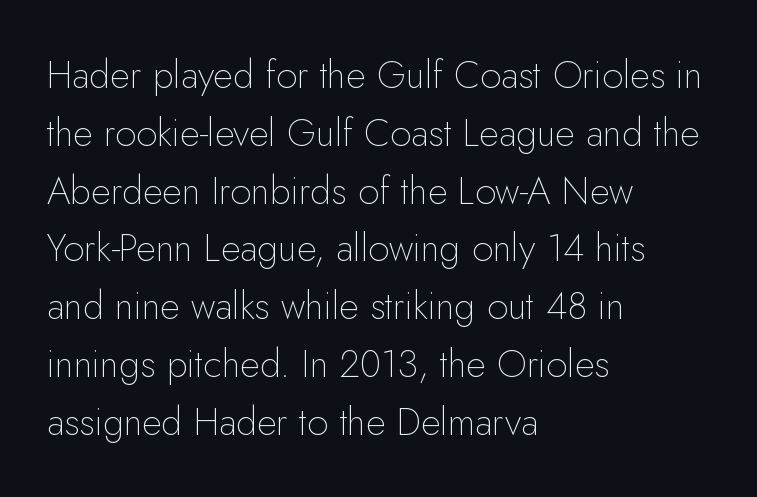
Q: Is the text bold? A: No.
Q: Is the text italic (slanted)? A: No, it is upright.
Q: Is the typeface a serif or a sans-serif typeface? A: Sans-serif.
Q: Is the text underlined? A: No.
Q: How is the paragraph aligned? A: Left-aligned.
Q: Is the spacing between letters normal or unusually wide? A: Normal.
Q: Is the spacing between lines tight, normal or loose? A: Normal.
Q: Width (condensed, normal, or wide)? A: Normal.
Q: Stroke contrast? A: Low.
Q: x-height? A: Small.
Q: Monospaced? A: No.
